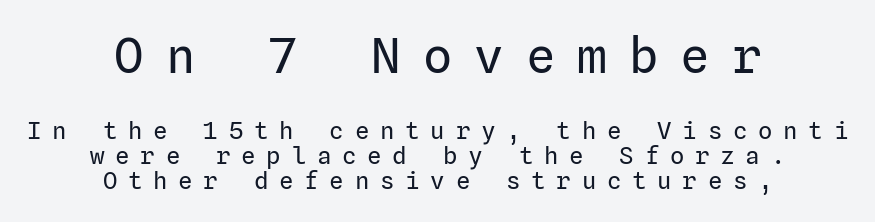
The image shows 49 px regular-weight sans-serif type, upright; set centered, tight line spacing (1.04x), unusually wide letter spacing (+0.45 em), not underlined; the first (top) block is 2.04x larger; low stroke contrast and a medium x-height.
